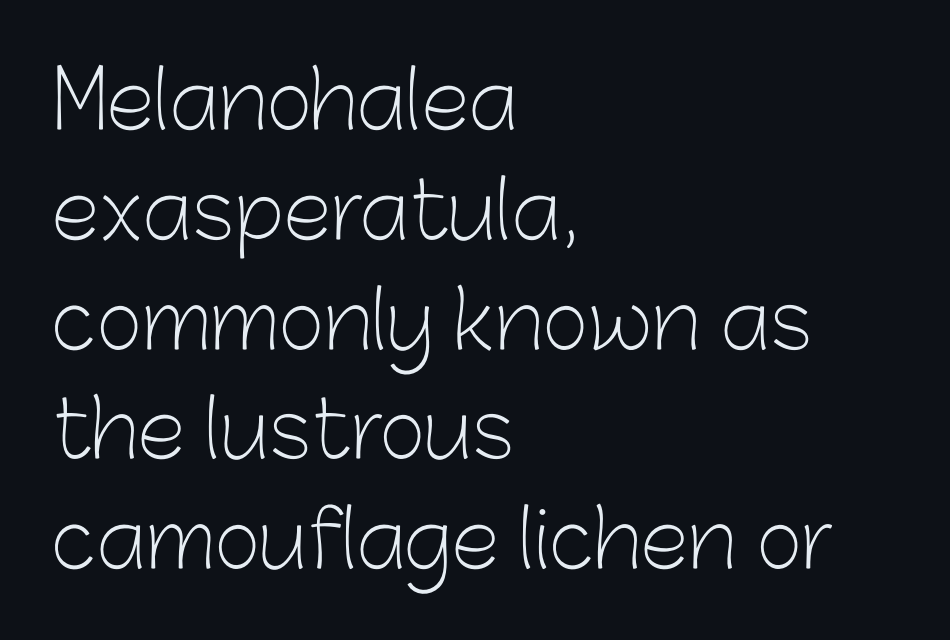
{"serif": "no", "italic": "no", "bold": "no", "weight": "light", "width": "normal", "stroke_contrast": "low", "x_height": "medium", "monospaced": "no", "underline": "no", "align": "left", "line_spacing": "normal", "line_spacing_ratio": 1.39, "letter_spacing": "normal", "letter_spacing_em": 0.0, "glyph_px": 79}
